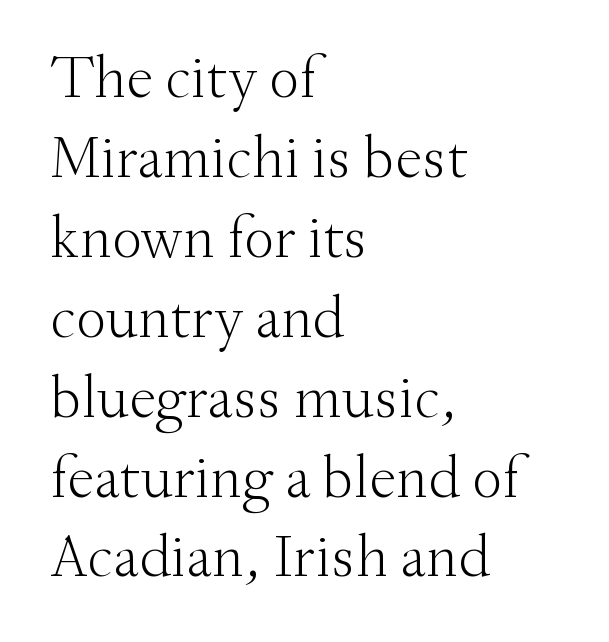
{"serif": "yes", "italic": "no", "bold": "no", "weight": "light", "width": "normal", "stroke_contrast": "medium", "x_height": "small", "monospaced": "no", "underline": "no", "align": "left", "line_spacing": "normal", "line_spacing_ratio": 1.31, "letter_spacing": "normal", "letter_spacing_em": 0.0, "glyph_px": 61}
